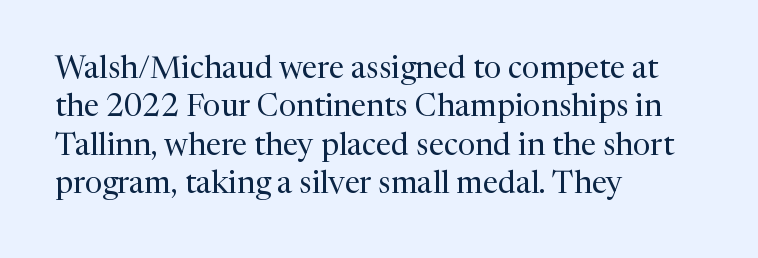
The image shows 31 px regular-weight serif type, upright; set left-aligned, line spacing 1.24x, normal letter spacing, not underlined; medium stroke contrast and a medium x-height.
